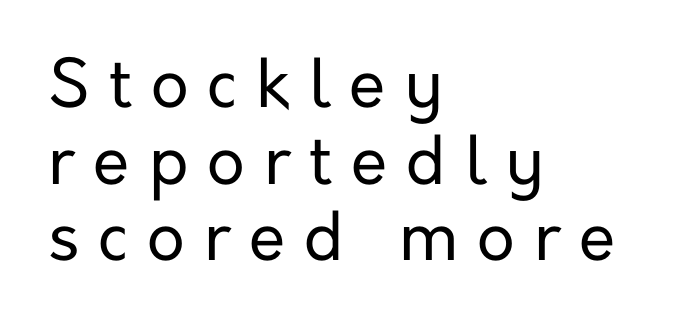
Vertical strokes here are truly vertical. The typesetter chose a ragged-right arrangement here. Looks like regular typesetting: each glyph gets only the width it needs. Weight: regular or lighter. The glyphs are unaccompanied by any horizontal stroke below them. Words appear elongated and porous because spacing is wide.
